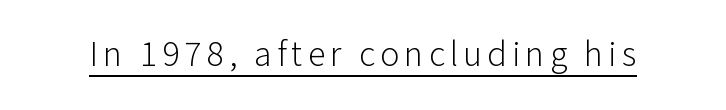
The image shows 36 px light sans-serif type, upright; set underlined; low stroke contrast and a medium x-height.
